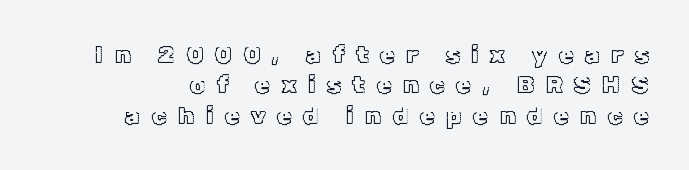
{"italic": "no", "underline": "no", "line_spacing": "normal", "line_spacing_ratio": 1.27, "letter_spacing": "wide", "letter_spacing_em": 0.47, "glyph_px": 24}
